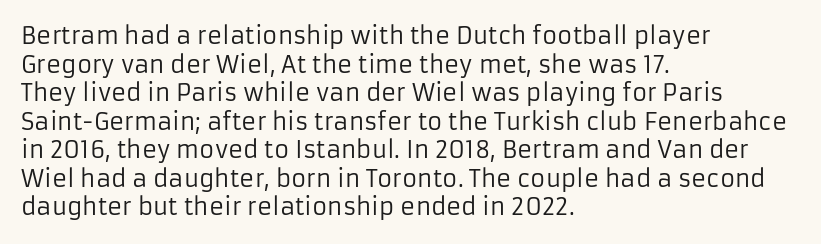
The image shows 23 px text type, upright; set left-aligned, line spacing 1.24x, normal letter spacing, not underlined.
